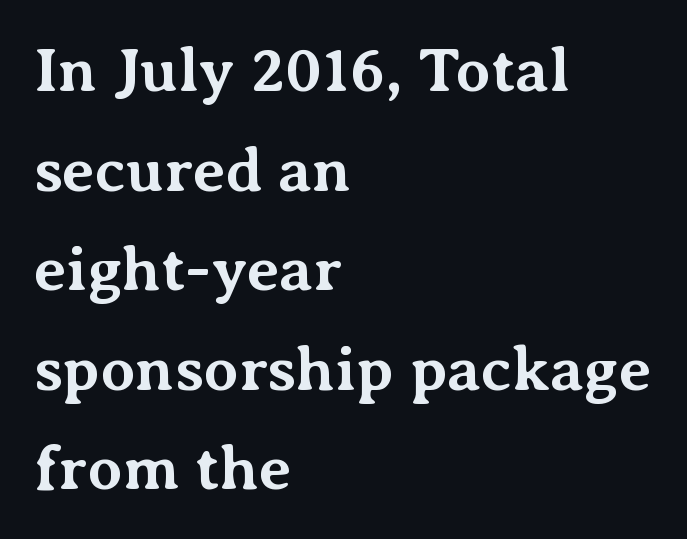
The image shows 63 px bold serif type, upright; set left-aligned, normal line spacing (1.58x), normal letter spacing, not underlined; medium stroke contrast and a medium x-height.
